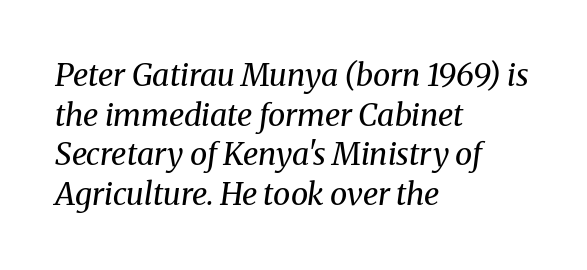
{"serif": "yes", "italic": "yes", "lean": "right", "slant_degrees": 8, "bold": "no", "weight": "regular", "width": "normal", "stroke_contrast": "medium", "x_height": "medium", "monospaced": "no", "underline": "no", "align": "left", "line_spacing": "normal", "line_spacing_ratio": 1.28, "letter_spacing": "normal", "letter_spacing_em": 0.0, "glyph_px": 31}
